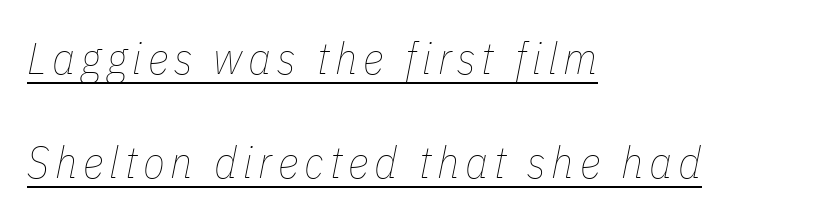
The image shows 45 px thin, condensed type, italic (leaning right); set left-aligned, loose line spacing (2.31x), underlined; low stroke contrast and a medium x-height.
